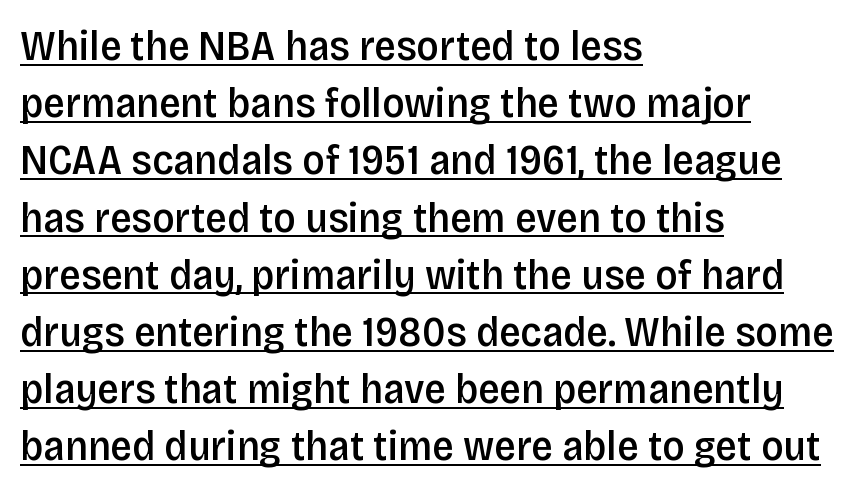
Quick note: interline space is typical. This rendering uses left alignment, leaving the right contour irregular. The glyphs have the mass of a demibold cut, below bold. Underline: present. Classification — sans serif. Does the lettering tilt? It doesn't — this is upright.
